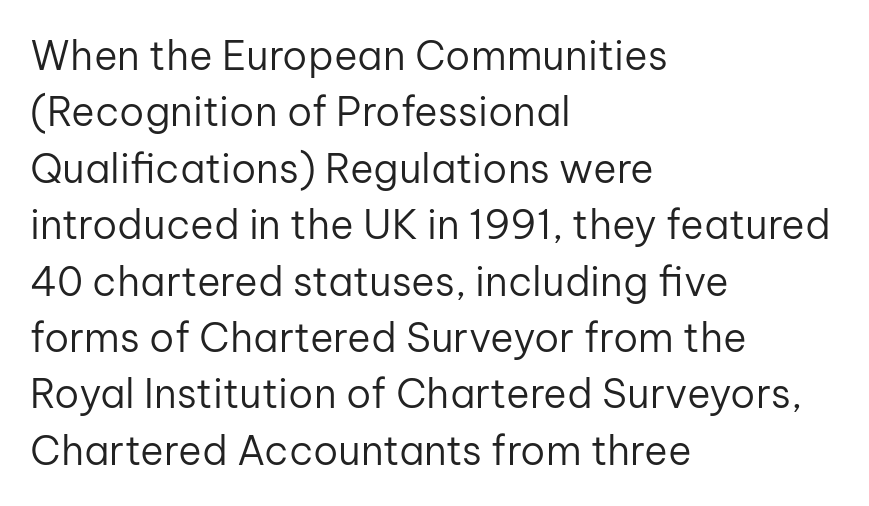
{"serif": "no", "italic": "no", "bold": "no", "weight": "regular", "width": "normal", "stroke_contrast": "low", "x_height": "medium", "monospaced": "no", "underline": "no", "align": "left", "line_spacing": "normal", "line_spacing_ratio": 1.41, "letter_spacing": "normal", "letter_spacing_em": 0.0, "glyph_px": 40}
